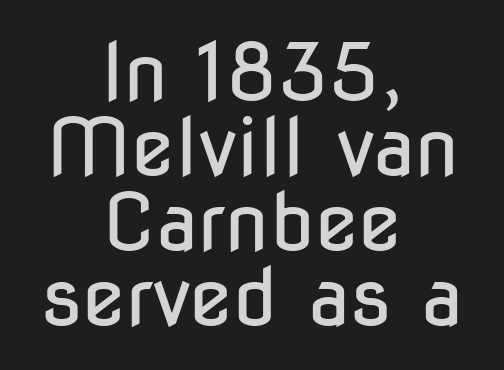
Q: Is the text bold? A: No.
Q: Is the text italic (slanted)? A: No, it is upright.
Q: Is the typeface a serif or a sans-serif typeface? A: Sans-serif.
Q: Is the text underlined? A: No.
Q: How is the paragraph aligned? A: Centered.
Q: Is the spacing between letters normal or unusually wide? A: Normal.
Q: Is the spacing between lines tight, normal or loose? A: Tight.
Q: Width (condensed, normal, or wide)? A: Condensed.
Q: Stroke contrast? A: Low.
Q: x-height? A: Medium.
Q: Monospaced? A: No.
